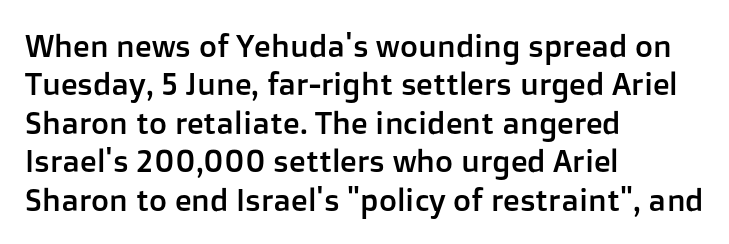
Each letter keeps its own natural width here, so spacing adapts to shape. The setting favours the left margin, as ordinary paragraphs usually do. The type is set solid horizontally, with unmodified tracking. Does the type have serifs? No, each stem ends abruptly.
